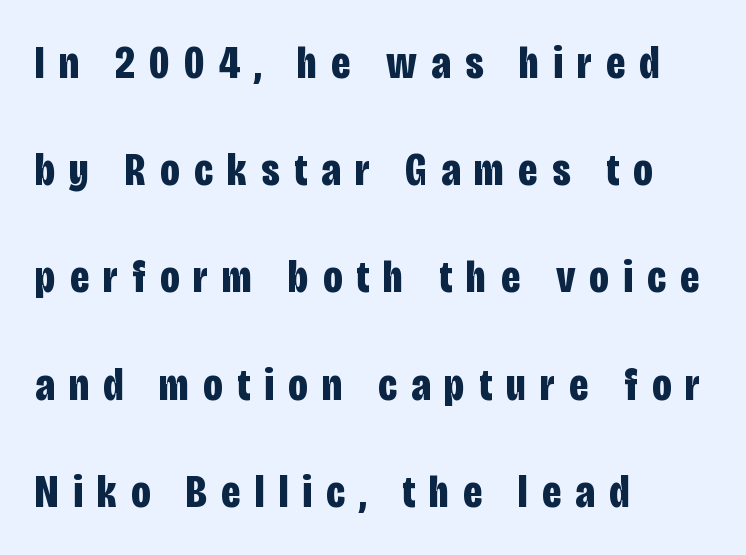
Each letter keeps its own natural width here, so spacing adapts to shape. Caption: expanded tracking, letters set apart. The foot of each line stays bare and open. Short and long lines alike share a common starting point at left. The axis of the letterforms is exactly vertical.
